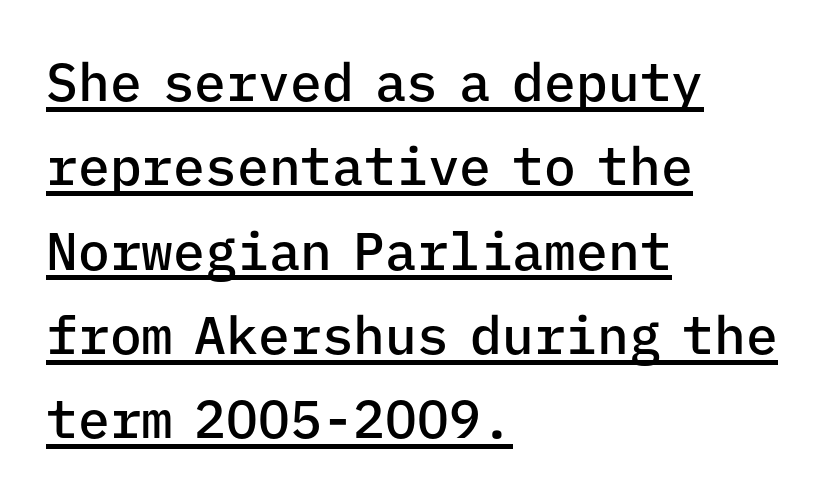
Q: Is the text bold? A: Semi-bold.
Q: Is the text italic (slanted)? A: No, it is upright.
Q: Is the typeface a serif or a sans-serif typeface? A: Sans-serif.
Q: Is the text underlined? A: Yes.
Q: How is the paragraph aligned? A: Left-aligned.
Q: Is the spacing between letters normal or unusually wide? A: Normal.
Q: Is the spacing between lines tight, normal or loose? A: Normal.
Q: Width (condensed, normal, or wide)? A: Normal.
Q: Stroke contrast? A: Low.
Q: x-height? A: Medium.
Q: Monospaced? A: Yes.
